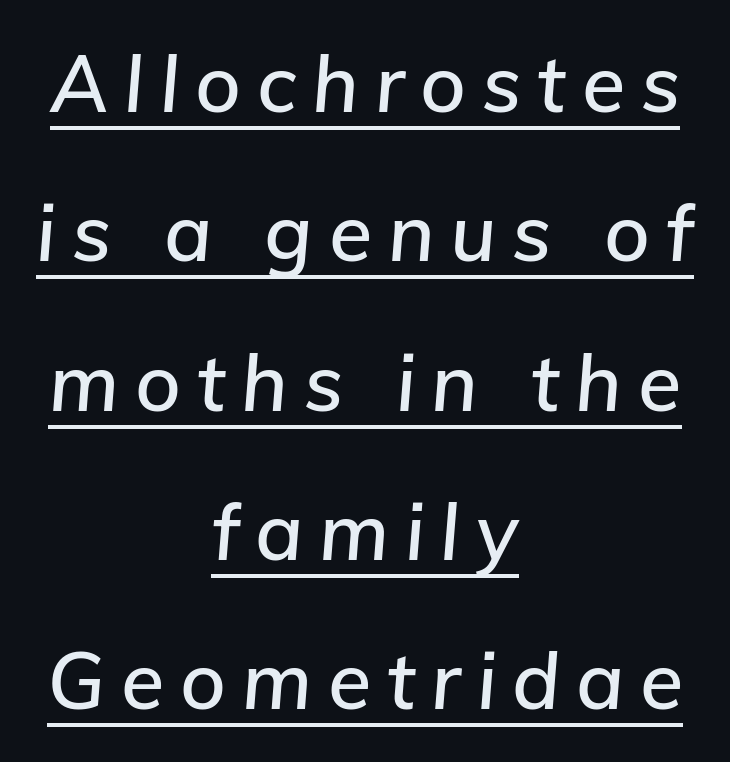
{"italic": "yes", "lean": "right", "slant_degrees": 5, "width": "normal", "stroke_contrast": "low", "x_height": "medium", "monospaced": "no", "underline": "yes", "align": "center", "line_spacing_ratio": 1.89, "letter_spacing": "wide", "letter_spacing_em": 0.2, "glyph_px": 79}
